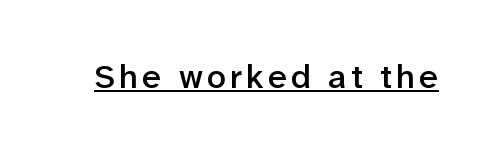
{"serif": "no", "italic": "no", "bold": "semi", "weight": "semibold", "width": "normal", "stroke_contrast": "low", "x_height": "medium", "monospaced": "no", "underline": "yes", "glyph_px": 34}
